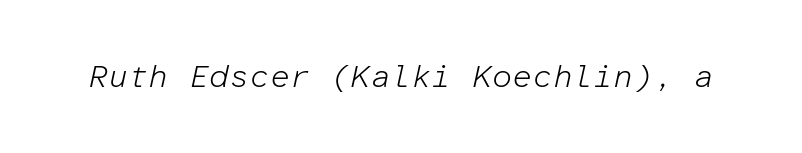
{"italic": "yes", "lean": "right", "slant_degrees": 12, "bold": "no", "weight": "light", "width": "normal", "stroke_contrast": "low", "x_height": "medium", "monospaced": "yes", "underline": "no", "letter_spacing": "normal", "letter_spacing_em": 0.0, "glyph_px": 32}
